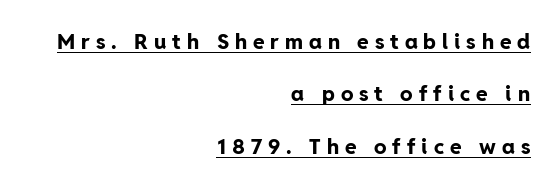
The axis of the letterforms is exactly vertical. Glance below the letters and you will spot a drawn line. The rag falls on the left side of this text block. Tracking value appears strongly positive — letters spread wide. Honestly, the rows look like they've been pulled way apart.
